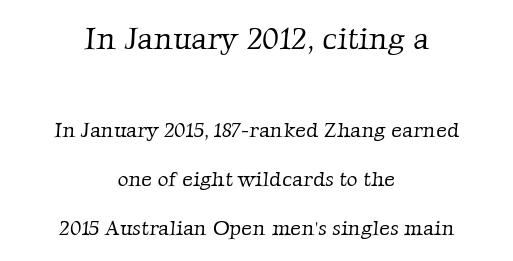
The image shows 31 px light serif type; set centered, loose line spacing (2.35x), normal letter spacing, not underlined; the first (top) block is 1.48x larger; low stroke contrast and a medium x-height.
